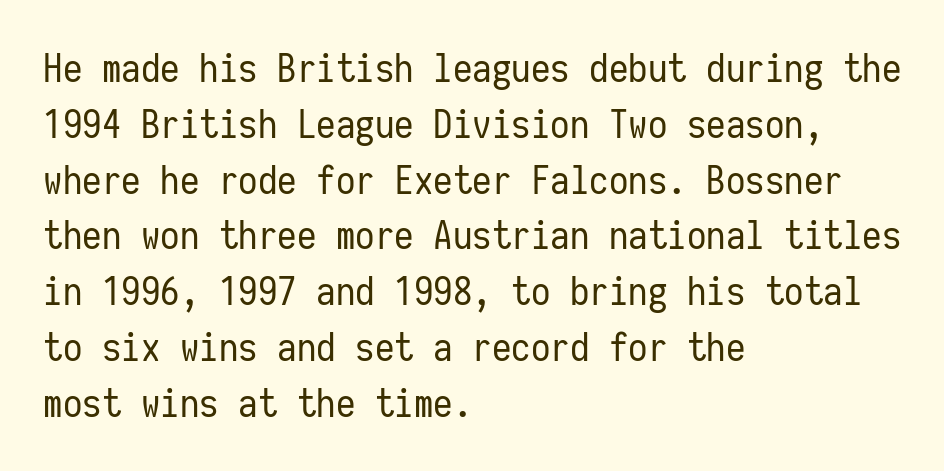
Serif or sans? Sans — the stroke terminals are bare. The rendering uses typewriter-style spacing with identical character cells. Rendered with straight, roman letterforms. Line beginnings align vertically; line endings do not. A quiet, ordinary-to-light weight characterises the typeface.
